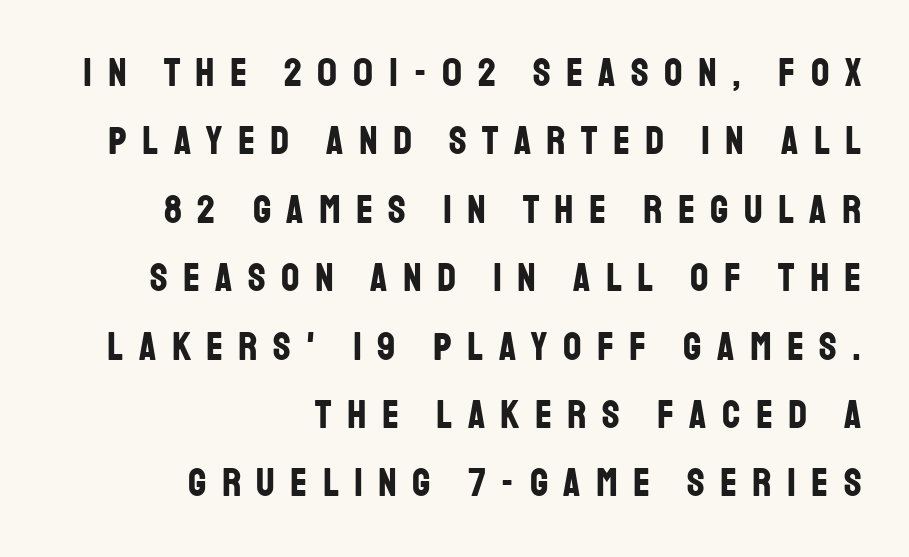
The image shows 40 px bold, condensed sans-serif type, upright; set right-aligned, line spacing 1.71x, unusually wide letter spacing (+0.39 em), not underlined; low stroke contrast and a large x-height.
